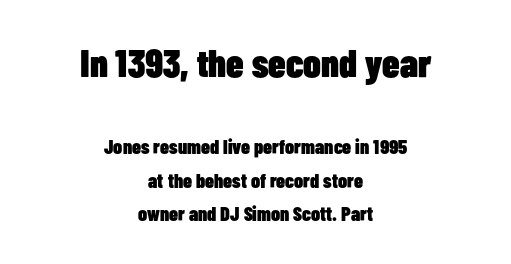
The upper block of text is set noticeably larger than the block beneath it. The rendering positions every line midway between the sides. Rule under the text: the space is simply empty. Unlike a traditional serif, this face leaves its strokes unadorned. Bold? Absolutely — the strokes are thick and heavy.
